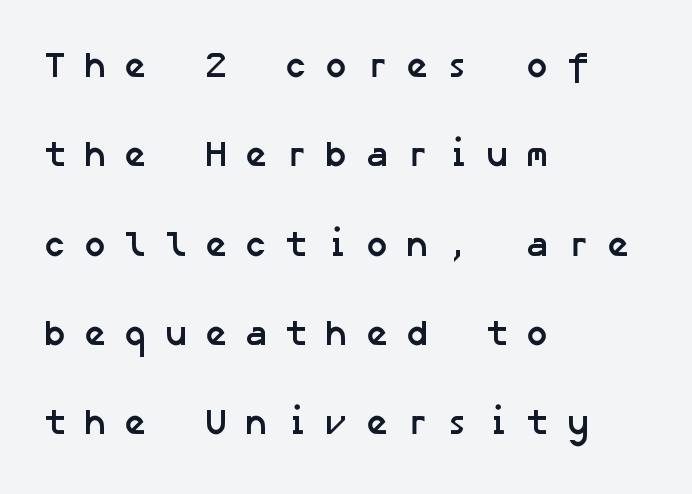
The image shows 36 px semibold sans-serif type; set left-aligned, loose line spacing (2.48x), unusually wide letter spacing (+0.45 em), not underlined; low stroke contrast and a medium x-height.
